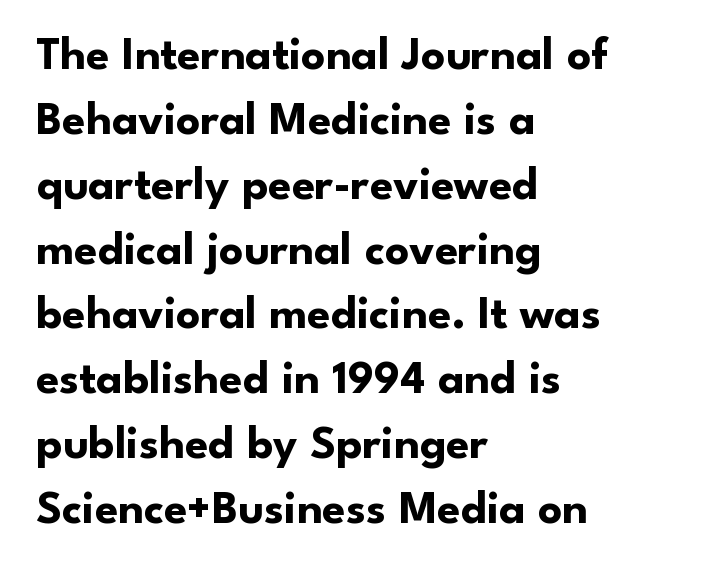
The image shows 47 px bold sans-serif type, upright; set left-aligned, normal line spacing (1.38x), normal letter spacing, not underlined; low stroke contrast and a small x-height.
